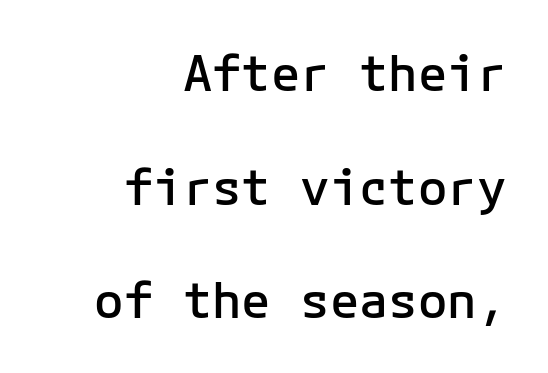
The image shows 49 px semibold sans-serif type, upright, monospaced; set right-aligned, loose line spacing (2.32x), normal letter spacing, not underlined; low stroke contrast and a medium x-height.
